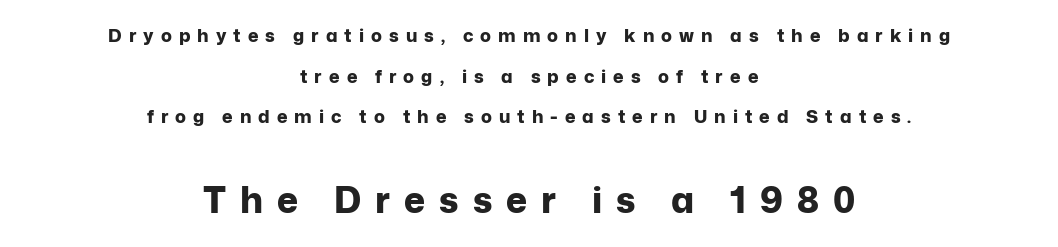
The image shows 36 px bold sans-serif type, upright; set centered, loose line spacing (2.26x), unusually wide letter spacing (+0.39 em), not underlined; the second (bottom) block is 2.0x larger; low stroke contrast and a medium x-height.
